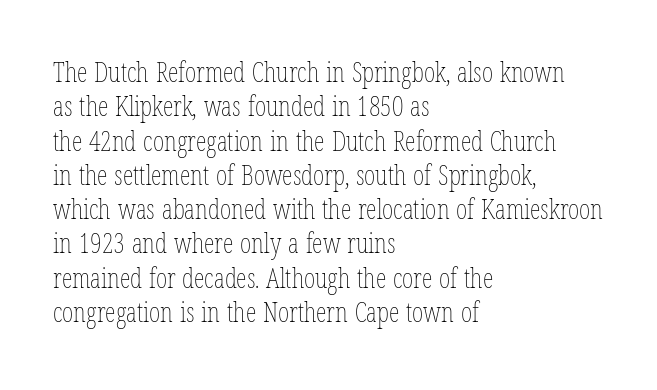
The letterforms sit at book weight or below. Honestly, the letter spacing is just normal — you wouldn't notice it. The type sits square on the baseline with zero lean. Unmarked baselines from the first word to the last. The text block is weighted toward the left margin, trailing off unevenly rightward. The designer left line spacing at the default.
